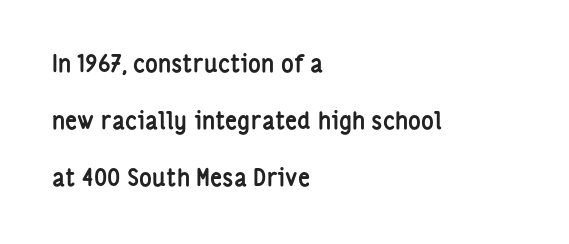
The letters stand straight up with perfectly vertical stems. Each new line begins a long way beneath the previous one. Caption: bold face, heavy strokes. Layout note: lines flush left. Is the letter spacing exaggerated? No — it looks like the ordinary default.
